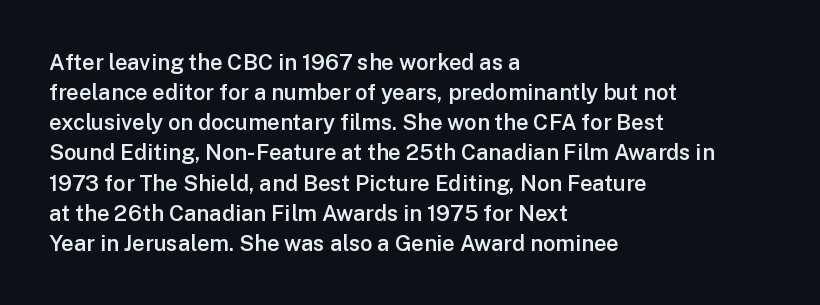
{"italic": "no", "bold": "semi", "underline": "no", "align": "left", "line_spacing": "normal", "line_spacing_ratio": 1.37, "letter_spacing": "normal", "letter_spacing_em": 0.0, "glyph_px": 22}
